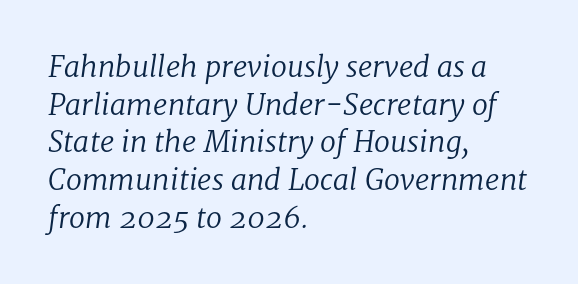
Serif or sans? Serif — the stroke terminals have little feet. All the whitespace from short lines collects on the right. If you drew a line through each stem, it would be angled. Look at the tracking — it's just the regular setting, nothing added. Heaviness? Minimal to ordinary, like unemphasized prose. Here the designer chose a conventional face with non-uniform glyph widths.
